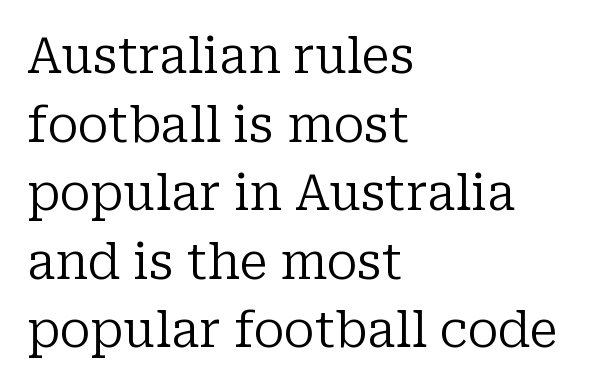
This rendering uses left alignment, leaving the right contour irregular. These lines keep a tight, regular rhythm from letter to letter. Compared with typical paragraphs, the rows here are spaced about the same. Unmarked baselines from the first word to the last. Here the designer chose a conventional face with non-uniform glyph widths. A typesetter would label this face a serif.
